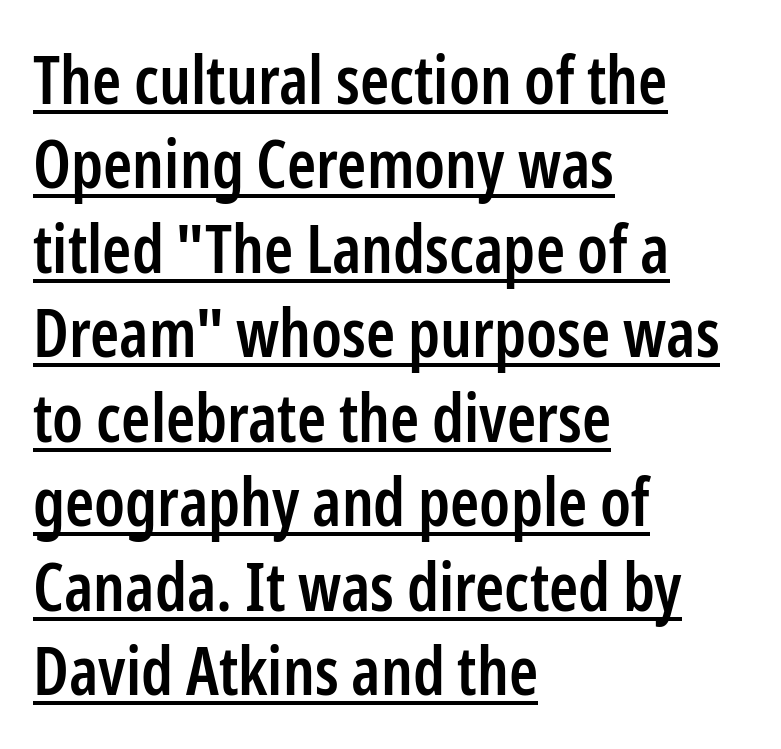
These characters rest on top of a visible drawn line. Standard letterfit; no display-style spreading of the glyphs. The characters display no serif detailing; their extremities are plain. Compared with a centered layout, this one pins lines to the left instead. These lines were composed using upright roman letters.
